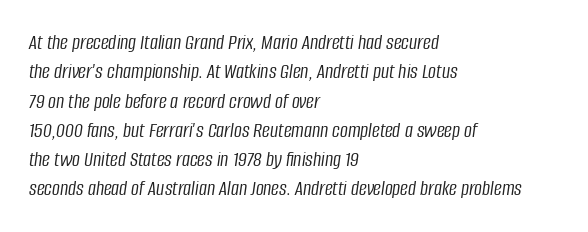
{"italic": "yes", "lean": "right", "slant_degrees": 8, "bold": "no", "underline": "no", "align": "left", "line_spacing": "normal", "line_spacing_ratio": 1.33, "letter_spacing": "normal", "letter_spacing_em": 0.0, "glyph_px": 22}
